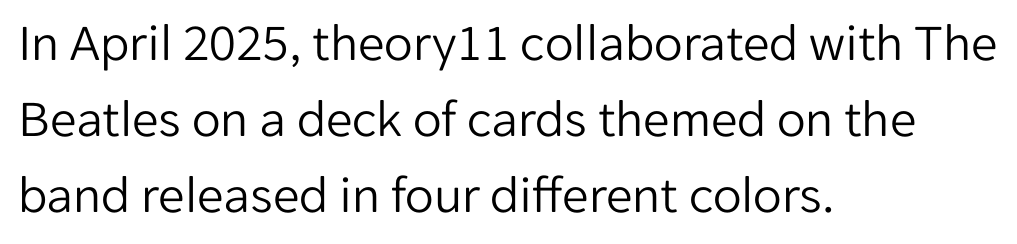
No heavy texture on the line: the type isn't bold. Does the leading feel generous? No, just average. Every row of glyphs begins at an identical x-position on the left. Is this a fixed-width face? No — the glyphs have proportional, varying widths. Look at the tracking — it's just the regular setting, nothing added.
